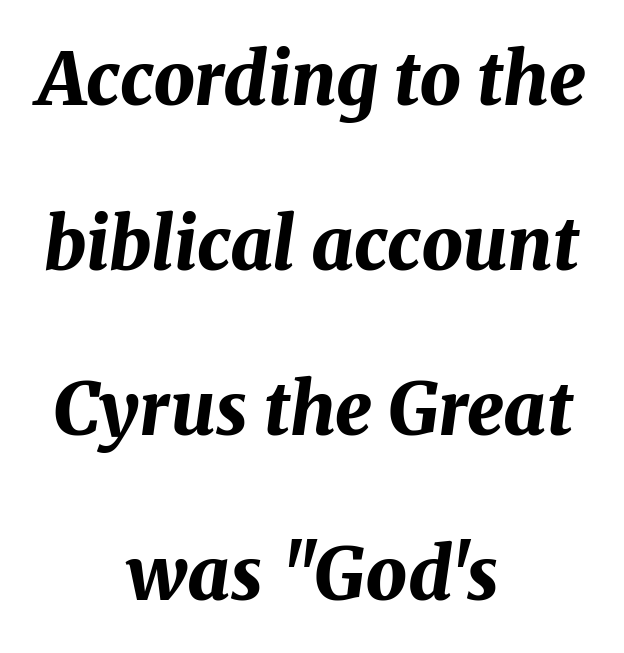
The image shows 73 px bold type, italic (leaning right); set centered, loose line spacing (2.26x), normal letter spacing, not underlined; medium stroke contrast and a medium x-height.
